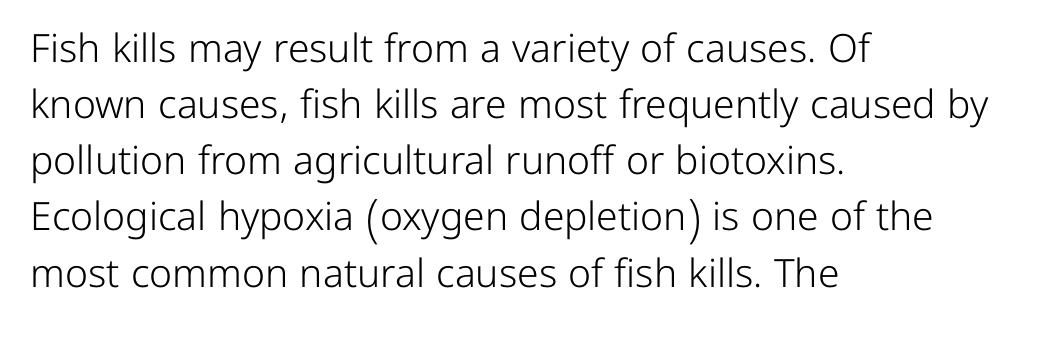
{"serif": "no", "italic": "no", "bold": "no", "weight": "light", "width": "normal", "stroke_contrast": "low", "x_height": "medium", "monospaced": "no", "underline": "no", "align": "left", "line_spacing": "normal", "line_spacing_ratio": 1.44, "letter_spacing": "normal", "letter_spacing_em": 0.0, "glyph_px": 39}
